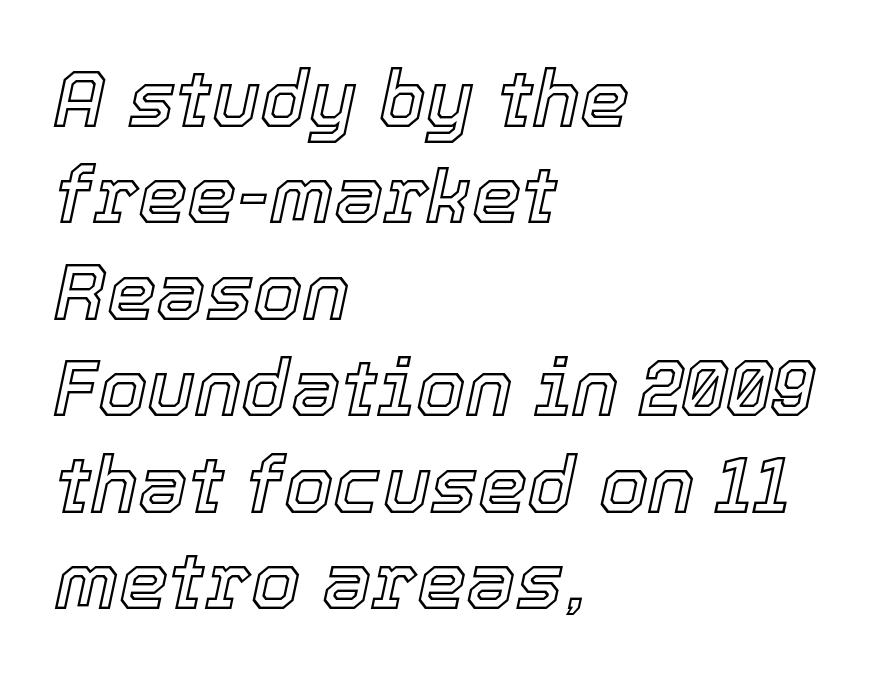
{"italic": "yes", "lean": "right", "slant_degrees": 12, "width": "normal", "x_height": "medium", "monospaced": "no", "underline": "no", "align": "left", "line_spacing_ratio": 1.22, "letter_spacing": "normal", "letter_spacing_em": 0.0, "glyph_px": 79}
